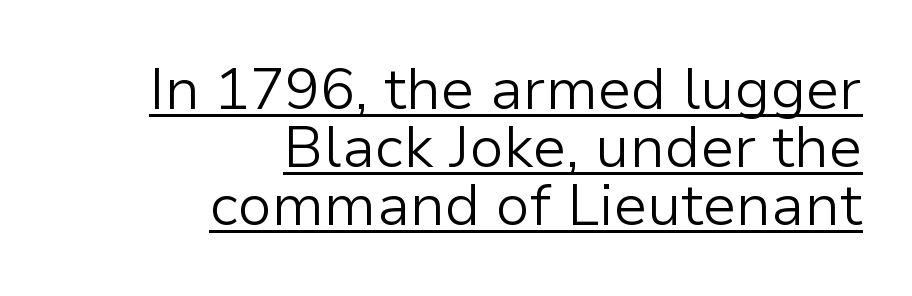
Q: Is the text bold? A: No.
Q: Is the text italic (slanted)? A: No, it is upright.
Q: Is the typeface a serif or a sans-serif typeface? A: Sans-serif.
Q: Is the text underlined? A: Yes.
Q: How is the paragraph aligned? A: Right-aligned.
Q: Is the spacing between letters normal or unusually wide? A: Normal.
Q: Is the spacing between lines tight, normal or loose? A: Tight.
Q: Width (condensed, normal, or wide)? A: Normal.
Q: Stroke contrast? A: Low.
Q: x-height? A: Medium.
Q: Monospaced? A: No.
